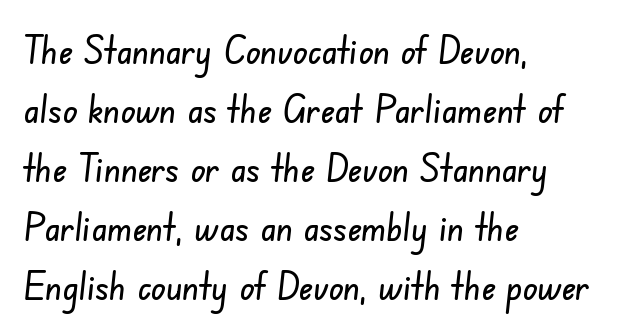
Line beginnings align vertically; line endings do not. The designer left line spacing at the default. Looks like regular typesetting: each glyph gets only the width it needs. Decoration check: the copy has no underline.
